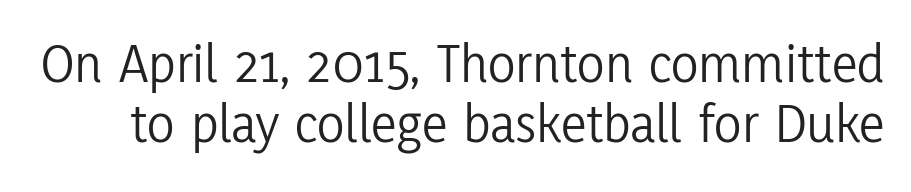
Q: Is the text bold? A: No.
Q: Is the text italic (slanted)? A: No, it is upright.
Q: Is the typeface a serif or a sans-serif typeface? A: Sans-serif.
Q: Is the text underlined? A: No.
Q: Is the spacing between letters normal or unusually wide? A: Normal.
Q: Is the spacing between lines tight, normal or loose? A: Tight.
Q: Width (condensed, normal, or wide)? A: Condensed.
Q: Stroke contrast? A: Low.
Q: x-height? A: Medium.
Q: Monospaced? A: No.
